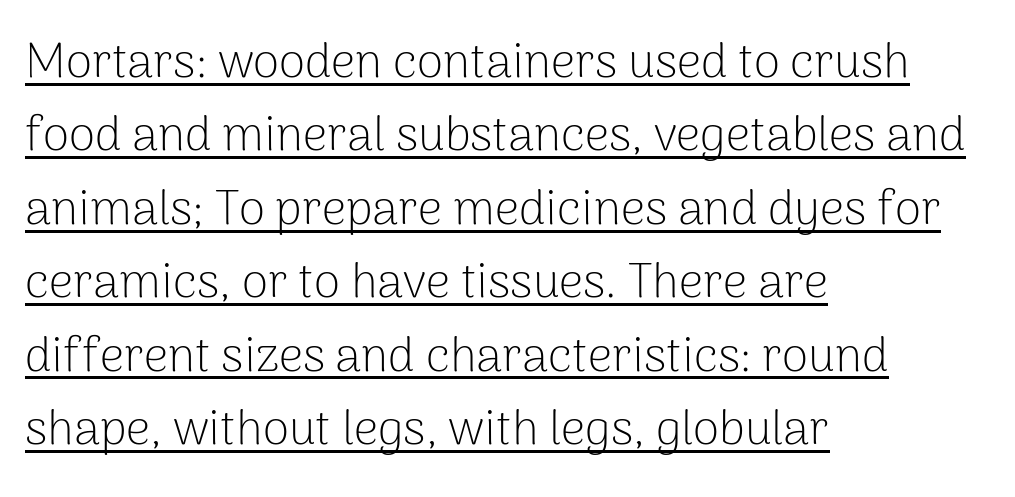
{"serif": "no", "italic": "no", "bold": "no", "weight": "light", "width": "normal", "stroke_contrast": "low", "x_height": "medium", "monospaced": "no", "underline": "yes", "align": "left", "line_spacing": "normal", "line_spacing_ratio": 1.53, "letter_spacing": "normal", "letter_spacing_em": 0.0, "glyph_px": 48}
